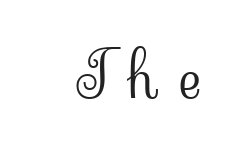
{"serif": "yes", "italic": "no", "bold": "no", "weight": "light", "width": "normal", "stroke_contrast": "low", "x_height": "small", "monospaced": "no", "underline": "no", "letter_spacing": "wide", "letter_spacing_em": 0.33, "glyph_px": 62}
